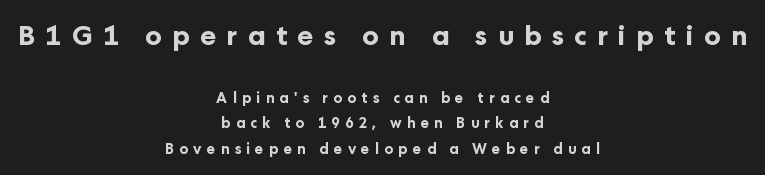
The image shows 27 px bold type, upright; set centered, line spacing 1.82x, unusually wide letter spacing (+0.38 em), not underlined; the first (top) block is 1.93x larger.
